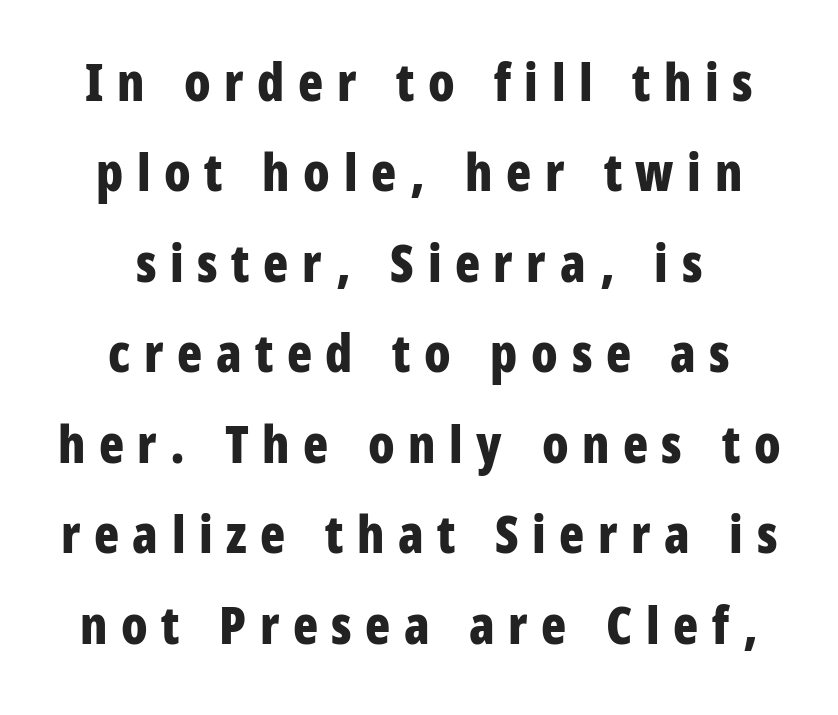
Q: Is the text bold? A: Yes.
Q: Is the text italic (slanted)? A: No, it is upright.
Q: Is the typeface a serif or a sans-serif typeface? A: Sans-serif.
Q: Is the text underlined? A: No.
Q: How is the paragraph aligned? A: Centered.
Q: Is the spacing between letters normal or unusually wide? A: Unusually wide.
Q: Width (condensed, normal, or wide)? A: Condensed.
Q: Stroke contrast? A: Low.
Q: x-height? A: Large.
Q: Monospaced? A: No.
